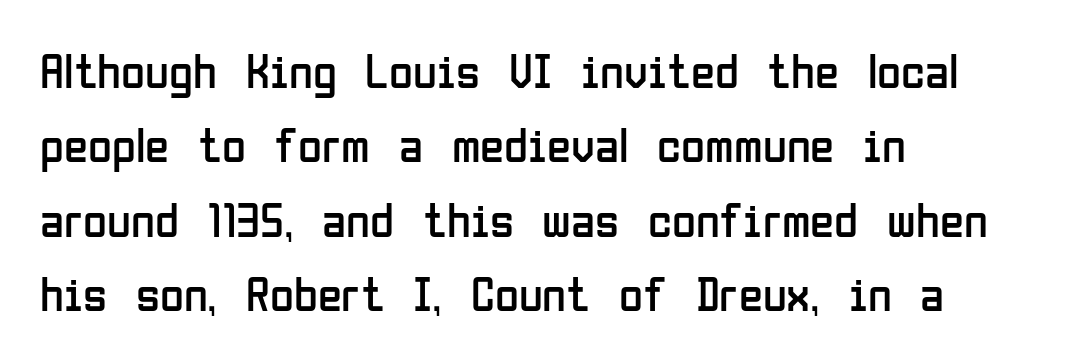
The image shows 49 px regular-weight, condensed sans-serif type, upright; set left-aligned, normal line spacing (1.52x), normal letter spacing, not underlined; low stroke contrast and a medium x-height.
